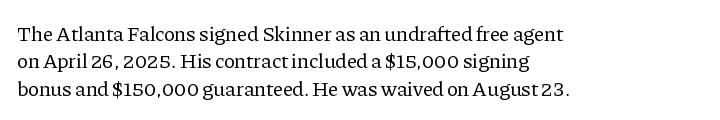
Q: Is the text bold? A: No.
Q: Is the text italic (slanted)? A: No, it is upright.
Q: Is the text underlined? A: No.
Q: How is the paragraph aligned? A: Left-aligned.
Q: Is the spacing between letters normal or unusually wide? A: Normal.
Q: Is the spacing between lines tight, normal or loose? A: Normal.
